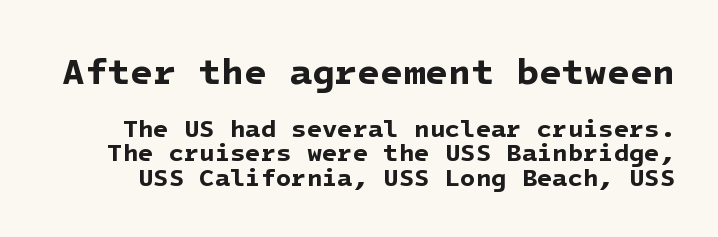
Q: Is the text bold? A: Yes.
Q: Is the typeface a serif or a sans-serif typeface? A: Sans-serif.
Q: Is the text underlined? A: No.
Q: Is the spacing between letters normal or unusually wide? A: Normal.
Q: Is the spacing between lines tight, normal or loose? A: Tight.
Q: Which block of text is set in a larger size, the first (top) or the second (bottom)? A: The first (top) one.
Q: Width (condensed, normal, or wide)? A: Normal.
Q: Stroke contrast? A: Low.
Q: x-height? A: Medium.
